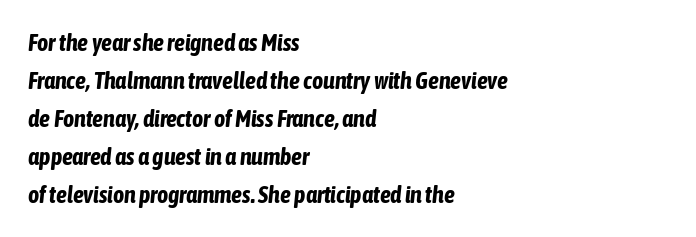
Q: Is the text bold? A: Yes.
Q: Is the text italic (slanted)? A: Yes, it leans right by about 6 degrees.
Q: Is the text underlined? A: No.
Q: How is the paragraph aligned? A: Left-aligned.
Q: Is the spacing between letters normal or unusually wide? A: Normal.
Q: Is the spacing between lines tight, normal or loose? A: Normal.
